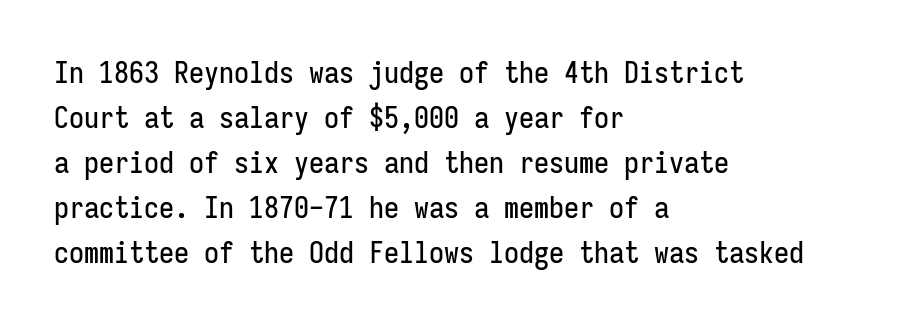
The compositor pushed each line to the left boundary. Notice how the stems are strictly vertical — no italics here. Type style note: lacks serifs. The letterforms sit shoulder to shoulder at normal distance.
